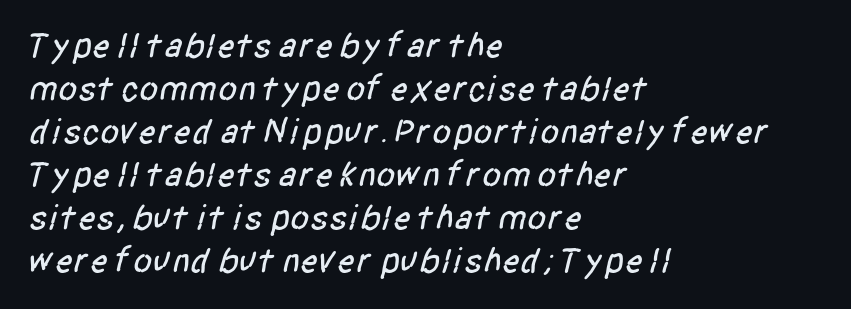
The image shows 35 px condensed sans-serif type; set left-aligned, line spacing 1.23x, normal letter spacing, not underlined; low stroke contrast and a large x-height.
